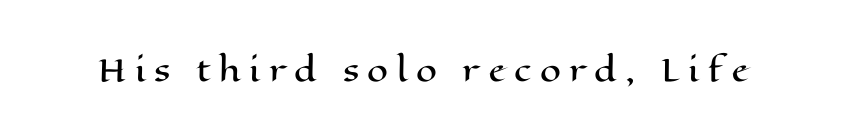
{"italic": "no", "width": "wide", "stroke_contrast": "high", "x_height": "medium", "monospaced": "no", "underline": "no", "letter_spacing": "wide", "letter_spacing_em": 0.28, "glyph_px": 30}
